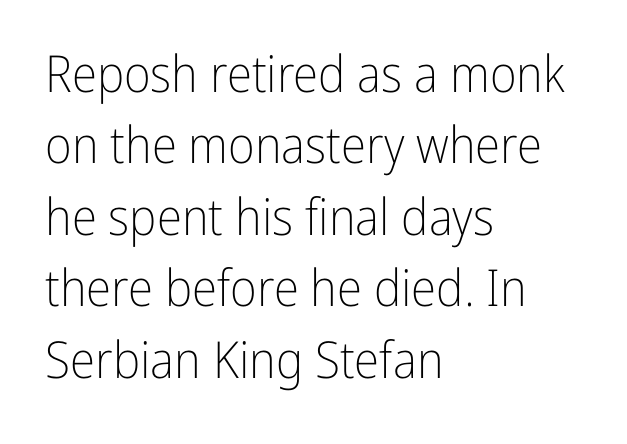
Q: Is the text bold? A: No.
Q: Is the text italic (slanted)? A: No, it is upright.
Q: Is the typeface a serif or a sans-serif typeface? A: Sans-serif.
Q: Is the text underlined? A: No.
Q: How is the paragraph aligned? A: Left-aligned.
Q: Is the spacing between letters normal or unusually wide? A: Normal.
Q: Is the spacing between lines tight, normal or loose? A: Normal.
Q: Width (condensed, normal, or wide)? A: Condensed.
Q: Stroke contrast? A: Low.
Q: x-height? A: Medium.
Q: Monospaced? A: No.
